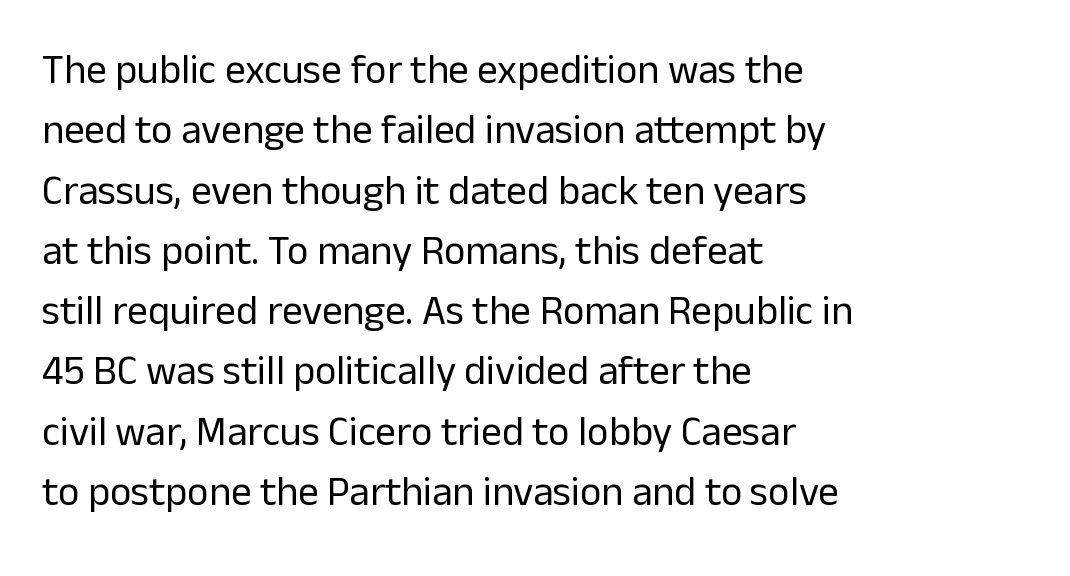
{"serif": "no", "italic": "no", "bold": "no", "weight": "regular", "width": "normal", "stroke_contrast": "low", "x_height": "medium", "monospaced": "no", "underline": "no", "align": "left", "line_spacing": "normal", "line_spacing_ratio": 1.47, "letter_spacing": "normal", "letter_spacing_em": 0.0, "glyph_px": 41}
